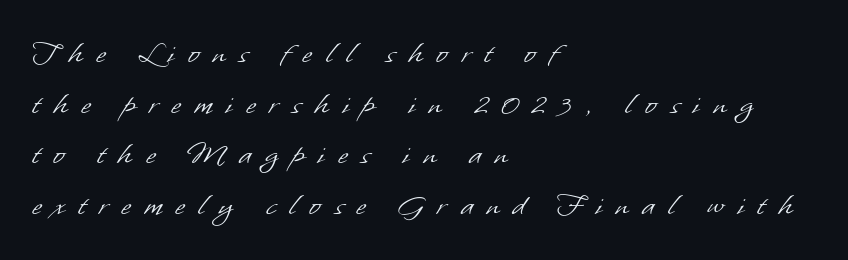
These lines sit exactly where default settings would place them. The passage shown is typed in a proportional face where columns would drift. Descender tails drop into unmarked territory. Compared with typical body copy, the letter spacing here is much looser. Casual observation: everything's shoved over to the left. Unbolded letterforms with no extra heft.
